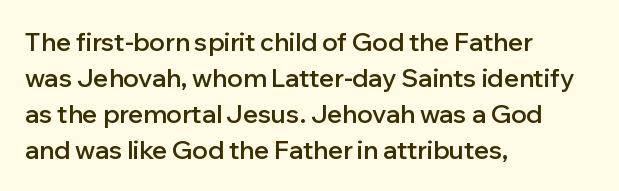
{"italic": "no", "bold": "semi", "underline": "no", "align": "left", "line_spacing": "normal", "line_spacing_ratio": 1.44, "letter_spacing": "normal", "letter_spacing_em": 0.0, "glyph_px": 25}
